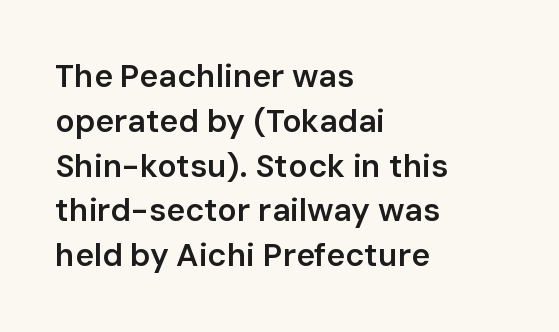
The font family rendered here belongs to the sans-serif group. The font's upright variant was chosen for this text. Students, note that the glyphs here touch the page at normal intervals. A bit beefed up — I'd call it semibold rather than bold.
